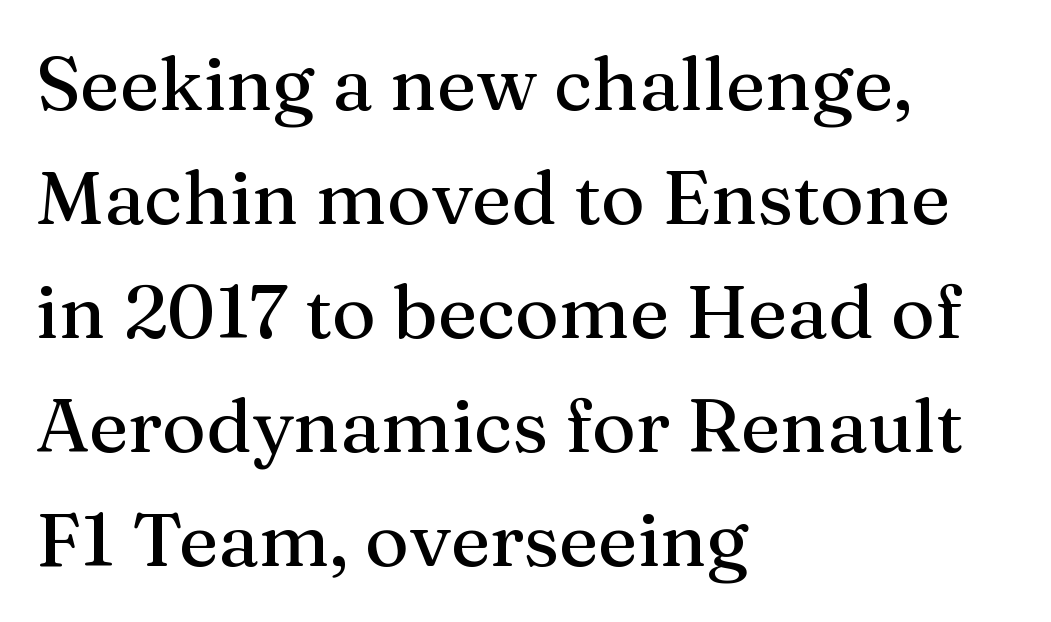
{"serif": "yes", "italic": "no", "width": "normal", "stroke_contrast": "medium", "x_height": "medium", "monospaced": "no", "underline": "no", "align": "left", "line_spacing": "normal", "line_spacing_ratio": 1.52, "letter_spacing": "normal", "letter_spacing_em": 0.0, "glyph_px": 75}
